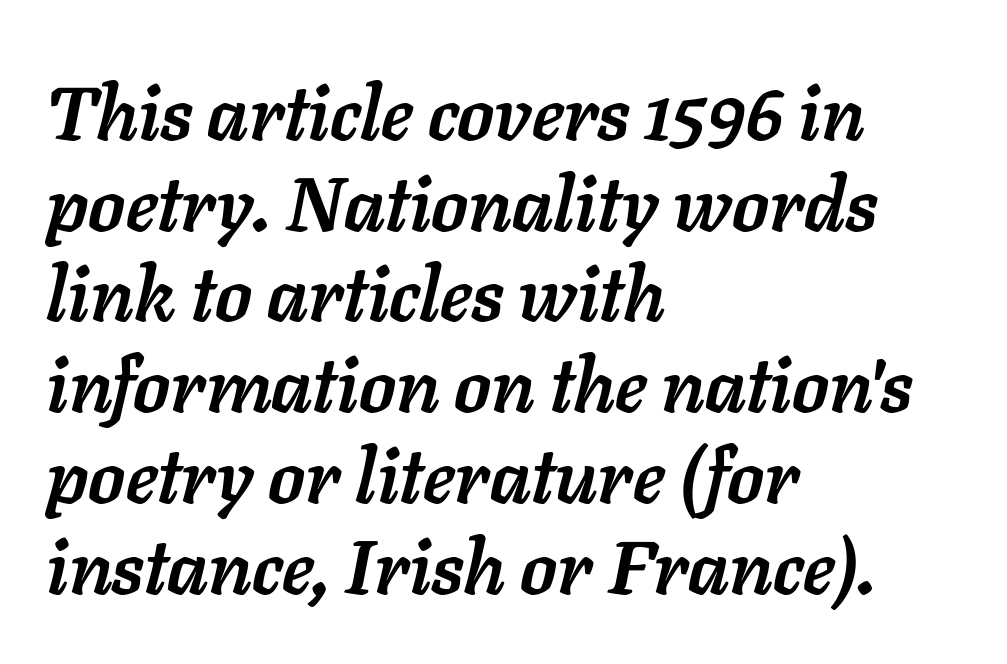
Q: Is the text bold? A: Yes.
Q: Is the text italic (slanted)? A: Yes, it leans right by about 11 degrees.
Q: Is the text underlined? A: No.
Q: How is the paragraph aligned? A: Left-aligned.
Q: Is the spacing between letters normal or unusually wide? A: Normal.
Q: Width (condensed, normal, or wide)? A: Normal.
Q: Stroke contrast? A: Low.
Q: x-height? A: Medium.
Q: Monospaced? A: No.
